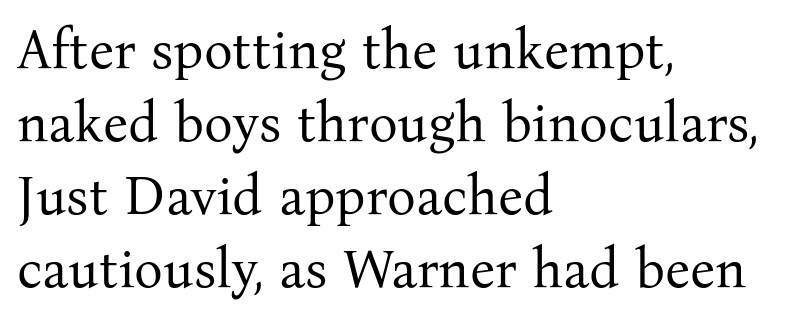
{"serif": "yes", "italic": "no", "bold": "no", "weight": "regular", "width": "normal", "stroke_contrast": "medium", "x_height": "medium", "monospaced": "no", "underline": "no", "align": "left", "line_spacing": "normal", "line_spacing_ratio": 1.35, "letter_spacing": "normal", "letter_spacing_em": 0.0, "glyph_px": 54}
